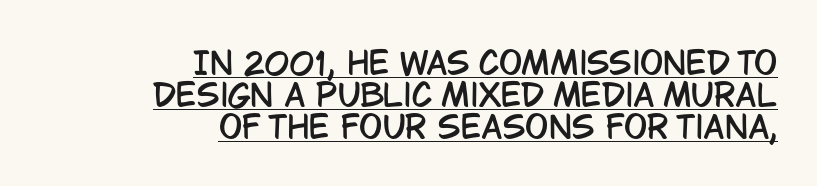
Q: Is the text italic (slanted)? A: No, it is upright.
Q: Is the typeface a serif or a sans-serif typeface? A: Sans-serif.
Q: Is the text underlined? A: Yes.
Q: How is the paragraph aligned? A: Right-aligned.
Q: Is the spacing between letters normal or unusually wide? A: Normal.
Q: Is the spacing between lines tight, normal or loose? A: Tight.
Q: Width (condensed, normal, or wide)? A: Condensed.
Q: Stroke contrast? A: Low.
Q: x-height? A: Large.
Q: Monospaced? A: No.
